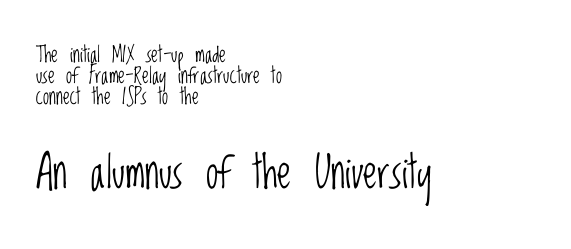
Unlike a traditional serif, this face leaves its strokes unadorned. Typeset ragged right — the left edge is the straight one. Posture: upright roman. Descenders are the only things crossing below the line.
